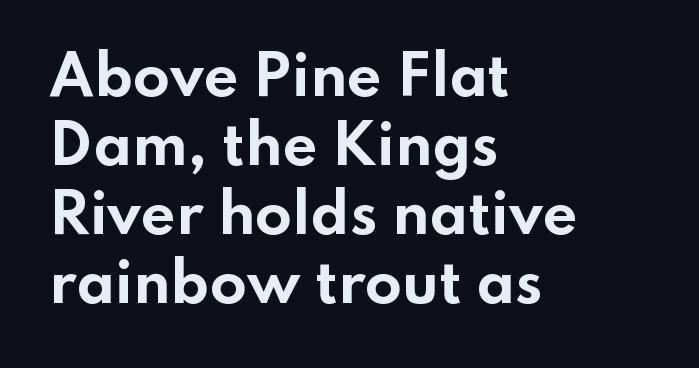
{"serif": "no", "italic": "no", "bold": "yes", "weight": "bold", "width": "wide", "stroke_contrast": "low", "x_height": "small", "monospaced": "no", "underline": "no", "align": "left", "line_spacing": "normal", "line_spacing_ratio": 1.28, "letter_spacing": "normal", "letter_spacing_em": 0.0, "glyph_px": 54}
